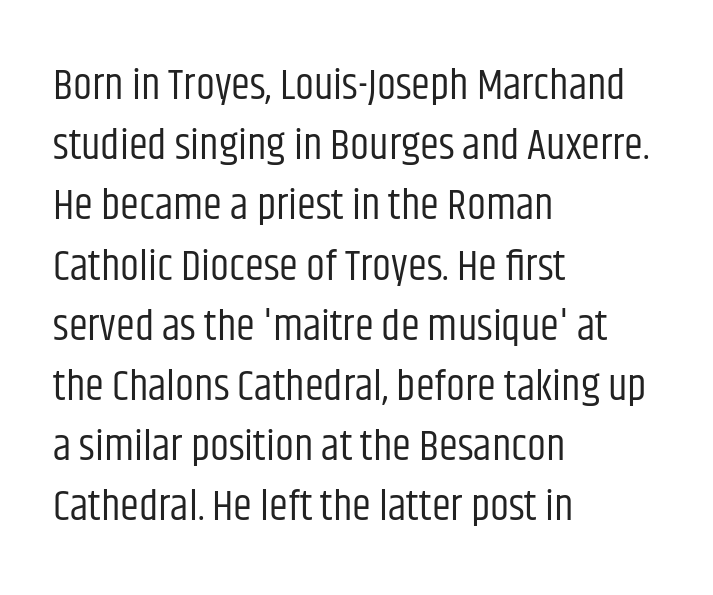
The image shows 43 px regular-weight, condensed sans-serif type, upright; set left-aligned, normal line spacing (1.4x), normal letter spacing, not underlined; low stroke contrast and a large x-height.
